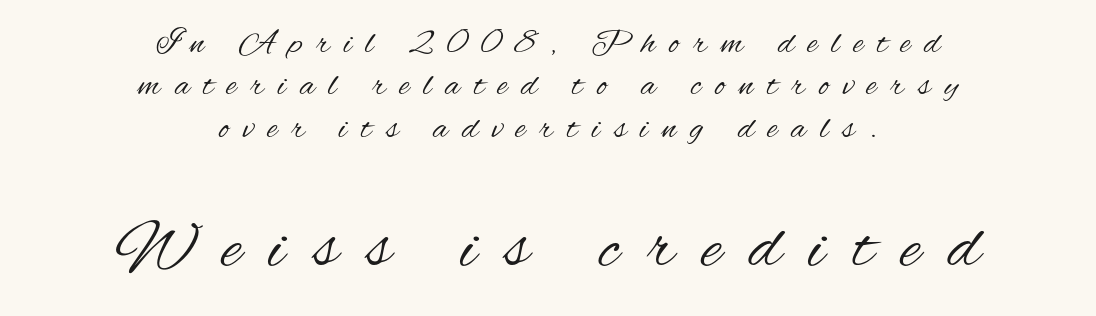
Q: Is the text bold? A: No.
Q: Is the text italic (slanted)? A: Yes.
Q: Is the typeface a serif or a sans-serif typeface? A: Sans-serif.
Q: Is the text underlined? A: No.
Q: How is the paragraph aligned? A: Centered.
Q: Is the spacing between letters normal or unusually wide? A: Unusually wide.
Q: Which block of text is set in a larger size, the first (top) or the second (bottom)? A: The second (bottom) one.
Q: Width (condensed, normal, or wide)? A: Condensed.
Q: Stroke contrast? A: Medium.
Q: x-height? A: Small.
Q: Monospaced? A: No.
